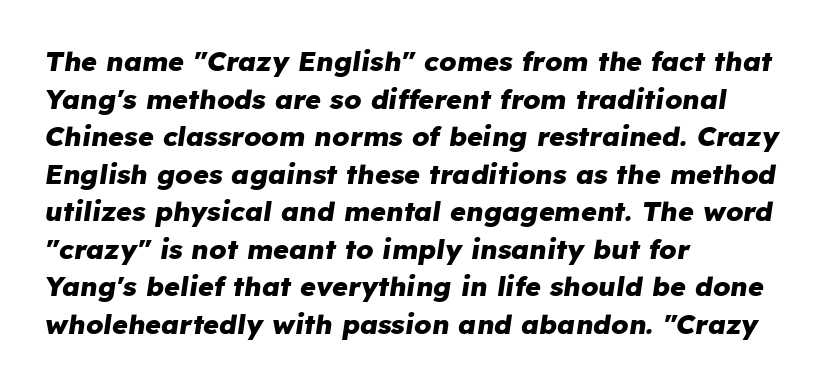
In CSS terms this would be text-align: left. Leading: standard. It's the slanting kind of type. What weight is shown? A full bold with thick strokes. No word sits above an underline.
